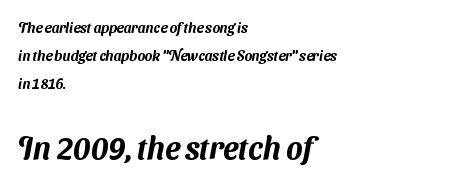
{"serif": "no", "width": "normal", "stroke_contrast": "medium", "x_height": "medium", "monospaced": "no", "underline": "no", "align": "left", "line_spacing": "loose", "line_spacing_ratio": 2.01, "letter_spacing": "normal", "letter_spacing_em": 0.0, "larger_block": "second", "size_ratio": 2.21, "glyph_px": 31}
